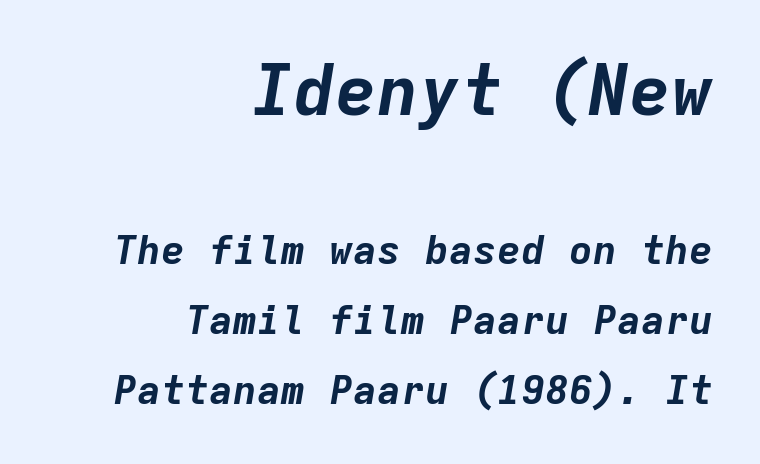
{"italic": "yes", "lean": "right", "slant_degrees": 9, "bold": "yes", "weight": "bold", "width": "normal", "stroke_contrast": "low", "x_height": "medium", "monospaced": "yes", "underline": "no", "align": "right", "line_spacing_ratio": 1.75, "letter_spacing": "normal", "letter_spacing_em": 0.0, "larger_block": "first", "size_ratio": 1.75, "glyph_px": 70}
